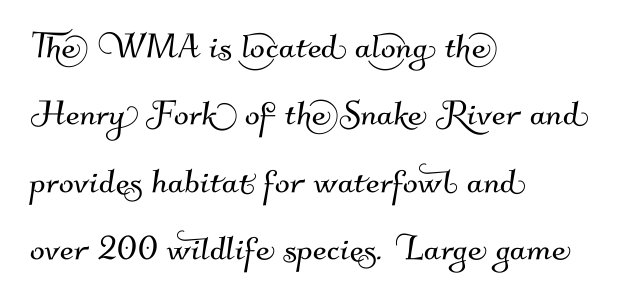
Q: Is the typeface a serif or a sans-serif typeface? A: Sans-serif.
Q: Is the text underlined? A: No.
Q: How is the paragraph aligned? A: Left-aligned.
Q: Is the spacing between letters normal or unusually wide? A: Normal.
Q: Is the spacing between lines tight, normal or loose? A: Normal.
Q: Width (condensed, normal, or wide)? A: Normal.
Q: Stroke contrast? A: Medium.
Q: x-height? A: Small.
Q: Monospaced? A: No.
